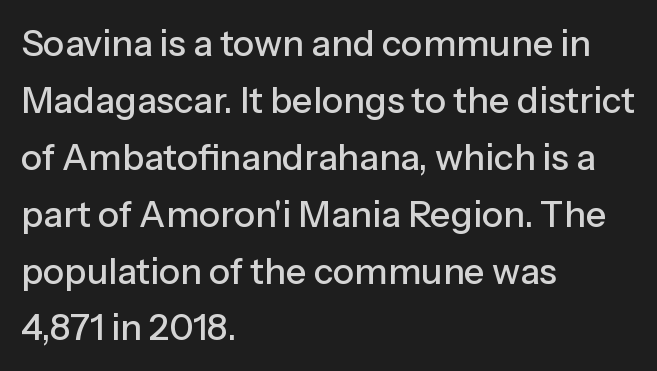
The image shows 36 px sans-serif type, upright; set left-aligned, normal line spacing (1.58x), normal letter spacing, not underlined; low stroke contrast and a medium x-height.
